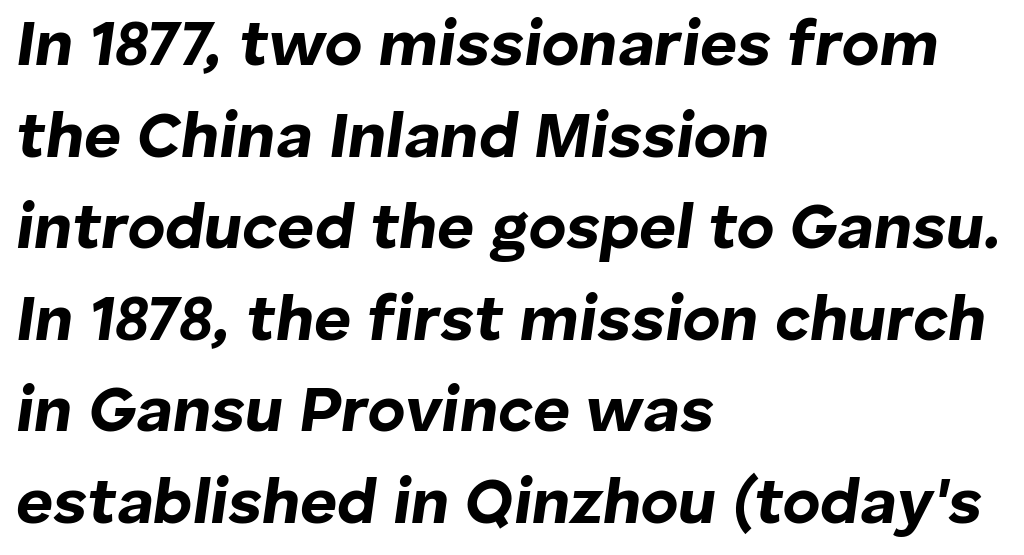
The image shows 64 px bold type, italic (leaning right); set left-aligned, normal line spacing (1.43x), normal letter spacing, not underlined; low stroke contrast and a medium x-height.
